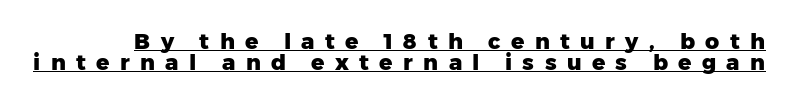
Q: Is the text bold? A: Yes.
Q: Is the text italic (slanted)? A: No, it is upright.
Q: Is the text underlined? A: Yes.
Q: Is the spacing between letters normal or unusually wide? A: Unusually wide.
Q: Is the spacing between lines tight, normal or loose? A: Tight.
